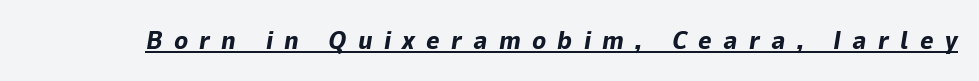
{"italic": "yes", "lean": "right", "slant_degrees": 9, "bold": "yes", "underline": "yes", "letter_spacing": "wide", "letter_spacing_em": 0.43, "glyph_px": 26}
